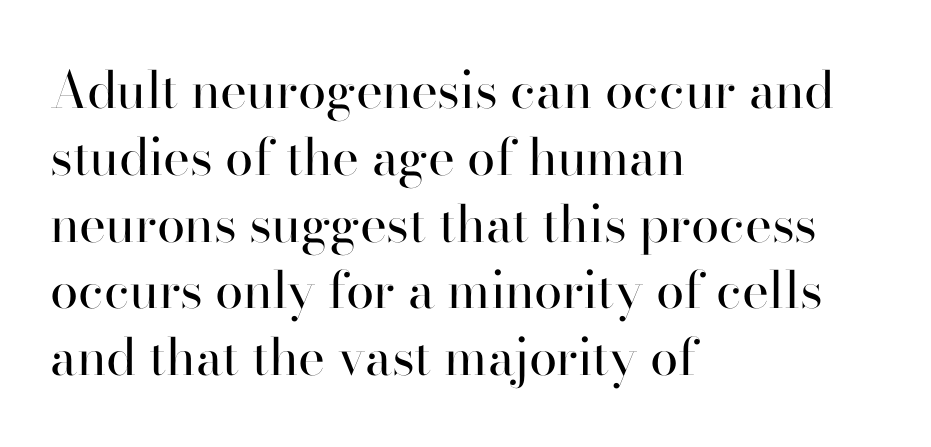
{"serif": "yes", "italic": "no", "bold": "no", "weight": "regular", "width": "normal", "stroke_contrast": "high", "x_height": "small", "monospaced": "no", "underline": "no", "align": "left", "line_spacing": "normal", "line_spacing_ratio": 1.31, "letter_spacing": "normal", "letter_spacing_em": 0.0, "glyph_px": 51}
